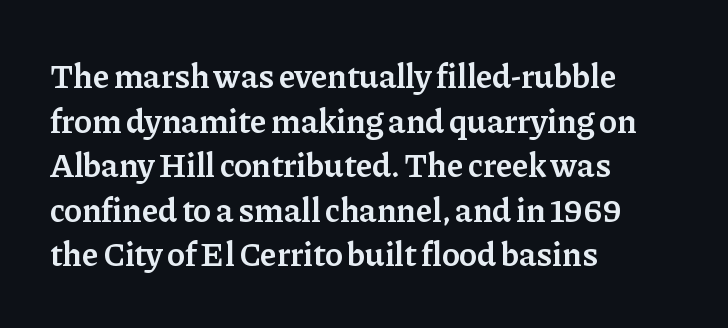
Q: Is the text bold? A: Semi-bold.
Q: Is the text italic (slanted)? A: No, it is upright.
Q: Is the typeface a serif or a sans-serif typeface? A: Serif.
Q: Is the text underlined? A: No.
Q: How is the paragraph aligned? A: Left-aligned.
Q: Is the spacing between letters normal or unusually wide? A: Normal.
Q: Is the spacing between lines tight, normal or loose? A: Normal.
Q: Width (condensed, normal, or wide)? A: Normal.
Q: Stroke contrast? A: Low.
Q: x-height? A: Medium.
Q: Monospaced? A: No.
